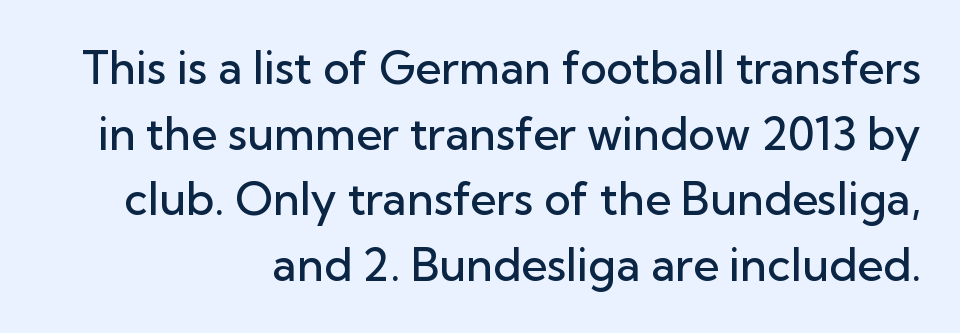
The image shows 45 px semibold sans-serif type, upright; set right-aligned, normal line spacing (1.46x), normal letter spacing, not underlined; low stroke contrast and a medium x-height.
